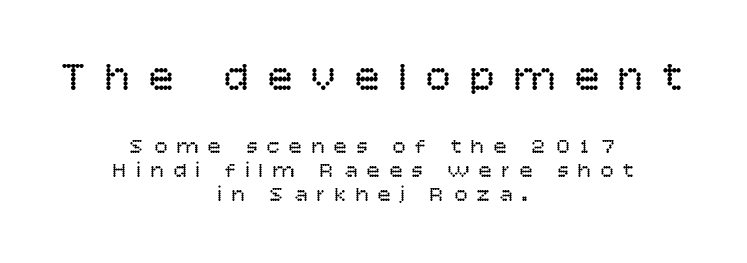
Q: Is the text bold? A: No.
Q: Is the text italic (slanted)? A: No, it is upright.
Q: Is the typeface a serif or a sans-serif typeface? A: Sans-serif.
Q: Is the text underlined? A: No.
Q: How is the paragraph aligned? A: Centered.
Q: Is the spacing between letters normal or unusually wide? A: Unusually wide.
Q: Is the spacing between lines tight, normal or loose? A: Tight.
Q: Which block of text is set in a larger size, the first (top) or the second (bottom)? A: The first (top) one.
Q: Width (condensed, normal, or wide)? A: Normal.
Q: Stroke contrast? A: Low.
Q: x-height? A: Large.
Q: Monospaced? A: No.
